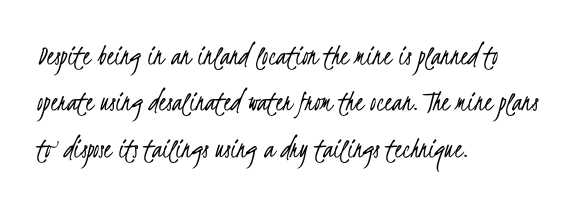
The image shows 30 px light, condensed sans-serif type; set left-aligned, normal line spacing (1.55x), normal letter spacing, not underlined; low stroke contrast and a small x-height.
